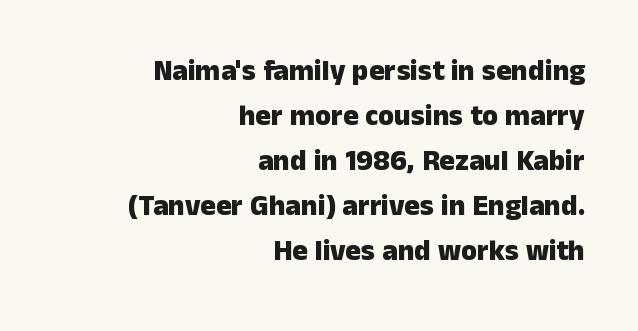
Layout note: lines flush right. Type without underlining. Plenty of ink on the page — the face is bold. Do the characters align in a grid? No, the font is proportional. Do the letters lean? They stand straight. Reading down the column, the eye jumps a familiar distance to each next line.
